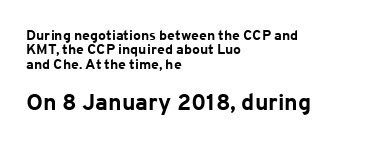
Here the second block reads like a headline and the first like body copy. Each word holds together tightly as a unit, with standard inter-letter gaps. Bold? Absolutely — the strokes are thick and heavy. The setting favours the left margin, as ordinary paragraphs usually do. The lettering holds an erect, upright posture throughout.
